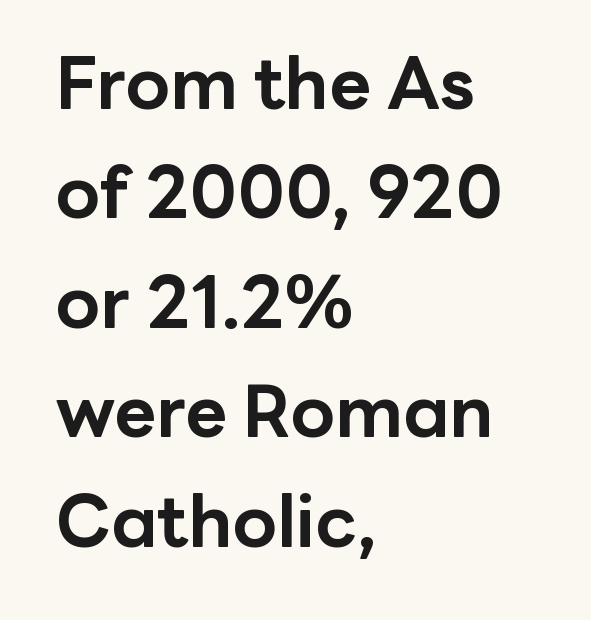
Q: Is the text bold? A: Yes.
Q: Is the text italic (slanted)? A: No, it is upright.
Q: Is the typeface a serif or a sans-serif typeface? A: Sans-serif.
Q: Is the text underlined? A: No.
Q: How is the paragraph aligned? A: Left-aligned.
Q: Is the spacing between letters normal or unusually wide? A: Normal.
Q: Is the spacing between lines tight, normal or loose? A: Normal.
Q: Width (condensed, normal, or wide)? A: Normal.
Q: Stroke contrast? A: Low.
Q: x-height? A: Medium.
Q: Monospaced? A: No.
